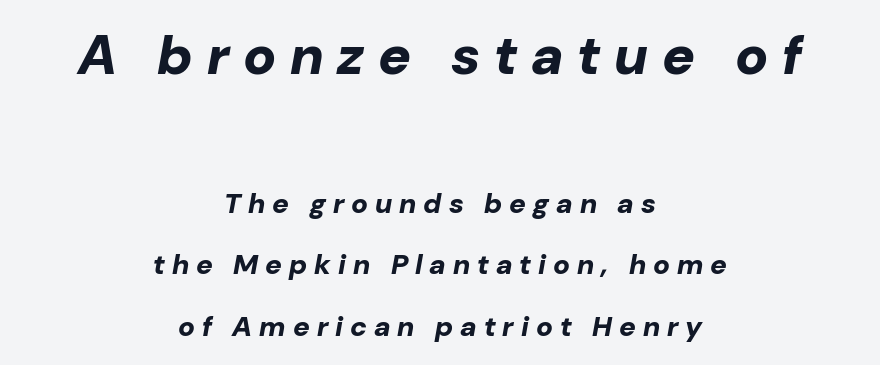
The image shows 55 px bold type, italic (leaning right); set centered, loose line spacing (2.21x), unusually wide letter spacing (+0.25 em), not underlined; the first (top) block is 1.96x larger; low stroke contrast and a medium x-height.
